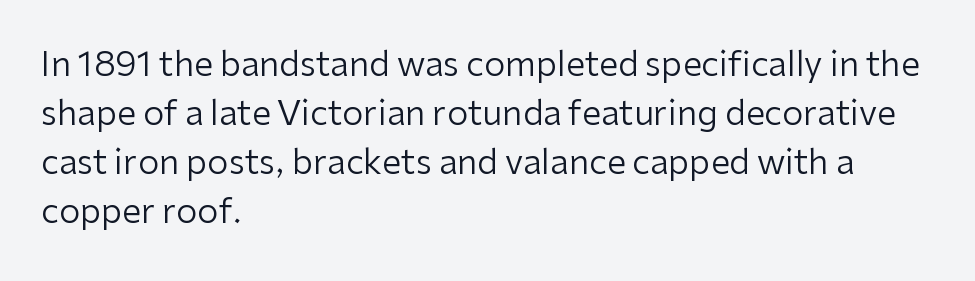
Q: Is the text bold? A: No.
Q: Is the text italic (slanted)? A: No, it is upright.
Q: Is the typeface a serif or a sans-serif typeface? A: Sans-serif.
Q: Is the text underlined? A: No.
Q: How is the paragraph aligned? A: Left-aligned.
Q: Is the spacing between letters normal or unusually wide? A: Normal.
Q: Is the spacing between lines tight, normal or loose? A: Normal.
Q: Width (condensed, normal, or wide)? A: Normal.
Q: Stroke contrast? A: Low.
Q: x-height? A: Medium.
Q: Monospaced? A: No.
